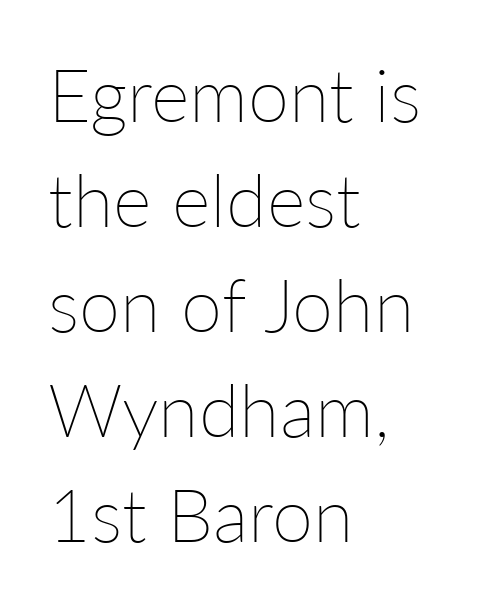
The image shows 74 px thin type, upright; set left-aligned, normal line spacing (1.42x), normal letter spacing, not underlined; low stroke contrast and a medium x-height.
